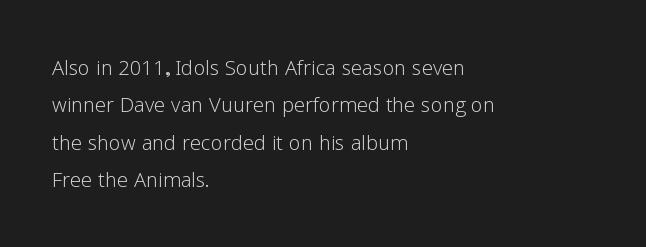
Interline gaps are of average width in this sample. Inter-character spacing is left at the font's built-in metrics. If you drew a line through each stem, it would be perfectly vertical. Words float on clear page, feet unadorned. Each line starts at the same left margin while the right side varies.
